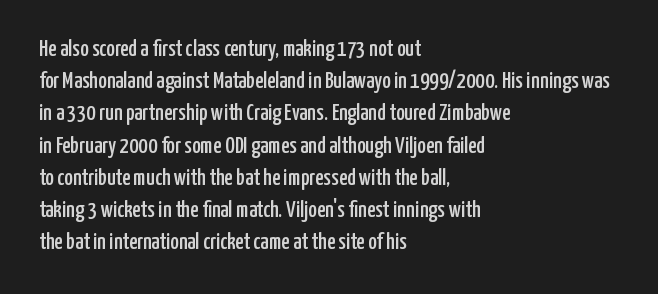
{"italic": "no", "underline": "no", "align": "left", "line_spacing": "normal", "line_spacing_ratio": 1.4, "letter_spacing": "normal", "letter_spacing_em": 0.0, "glyph_px": 23}
